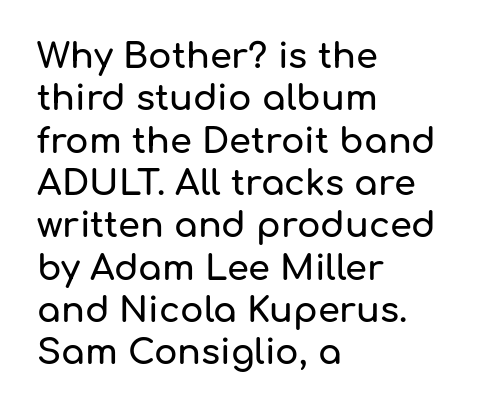
The strip under each line holds only bare page. Characters follow at the spacing the type designer built in. This rendering employs a face without finishing strokes, i.e., a sans-serif. Each line starts at the same left margin while the right side varies. Posture: vertical.
